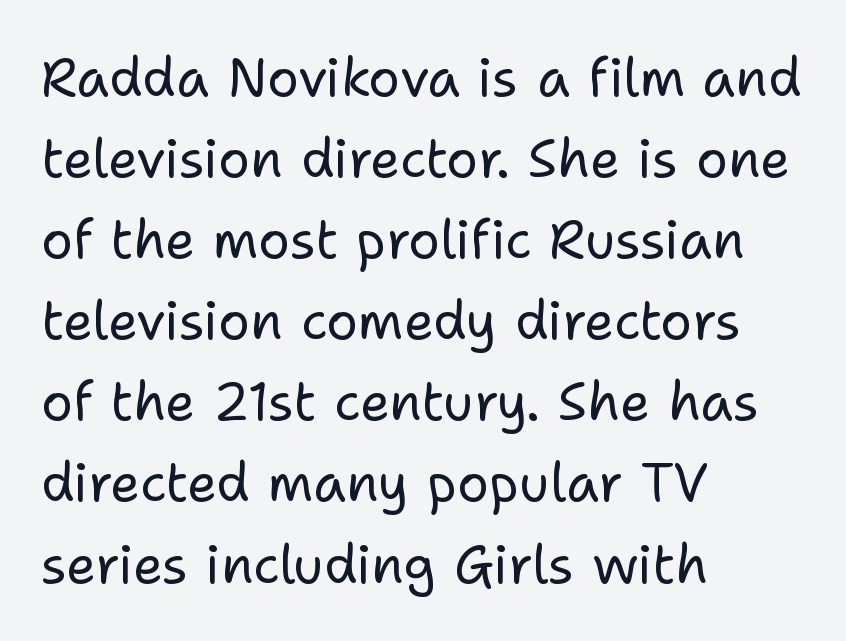
Q: Is the text bold? A: No.
Q: Is the text italic (slanted)? A: No, it is upright.
Q: Is the typeface a serif or a sans-serif typeface? A: Sans-serif.
Q: Is the text underlined? A: No.
Q: How is the paragraph aligned? A: Left-aligned.
Q: Is the spacing between letters normal or unusually wide? A: Normal.
Q: Is the spacing between lines tight, normal or loose? A: Normal.
Q: Width (condensed, normal, or wide)? A: Normal.
Q: Stroke contrast? A: Low.
Q: x-height? A: Medium.
Q: Monospaced? A: No.
